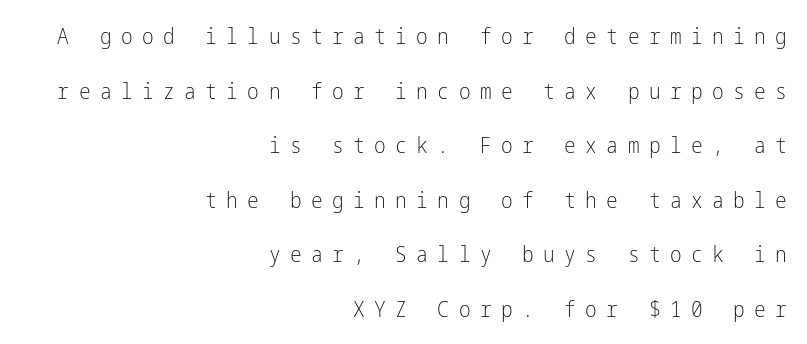
Q: Is the text bold? A: No.
Q: Is the text italic (slanted)? A: No, it is upright.
Q: Is the text underlined? A: No.
Q: How is the paragraph aligned? A: Right-aligned.
Q: Is the spacing between letters normal or unusually wide? A: Unusually wide.
Q: Is the spacing between lines tight, normal or loose? A: Loose.
